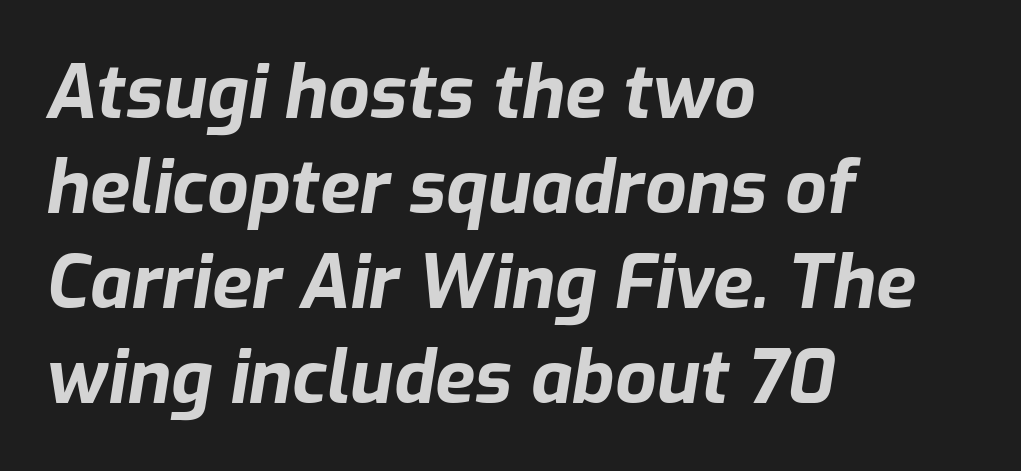
The image shows 73 px bold type, italic (leaning right); set left-aligned, normal line spacing (1.3x), normal letter spacing, not underlined; low stroke contrast and a medium x-height.
